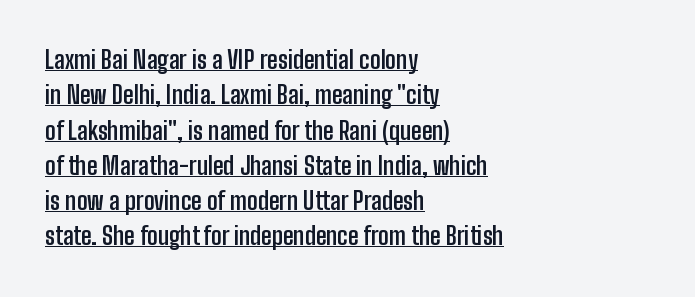
Beneath each row of characters lies a ruled line. The line-height multiplier appears to be the usual default. Thick stems and heavy bowls — unmistakably bold. The font's upright variant was chosen for this text.
